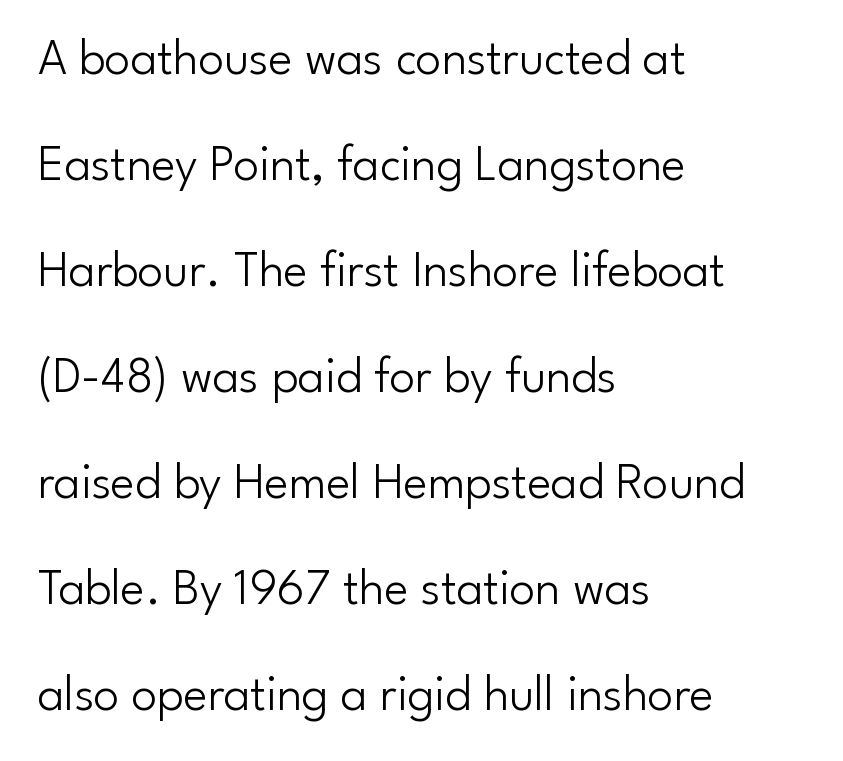
{"serif": "no", "italic": "no", "bold": "no", "weight": "light", "width": "normal", "stroke_contrast": "low", "x_height": "small", "monospaced": "no", "underline": "no", "align": "left", "line_spacing": "loose", "line_spacing_ratio": 2.08, "letter_spacing": "normal", "letter_spacing_em": 0.0, "glyph_px": 51}
